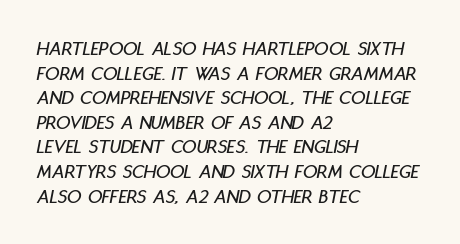
The image shows 20 px text type, italic (leaning right); set left-aligned, line spacing 1.23x, normal letter spacing, not underlined.
